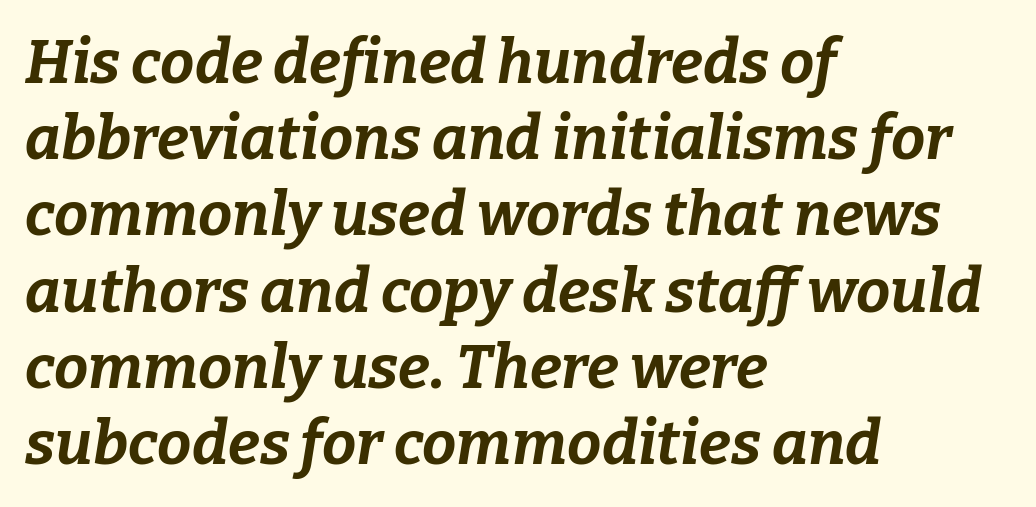
Q: Is the text bold? A: Yes.
Q: Is the text italic (slanted)? A: Yes, it leans right by about 9 degrees.
Q: Is the text underlined? A: No.
Q: How is the paragraph aligned? A: Left-aligned.
Q: Is the spacing between letters normal or unusually wide? A: Normal.
Q: Is the spacing between lines tight, normal or loose? A: Normal.
Q: Width (condensed, normal, or wide)? A: Normal.
Q: Stroke contrast? A: Low.
Q: x-height? A: Medium.
Q: Monospaced? A: No.
